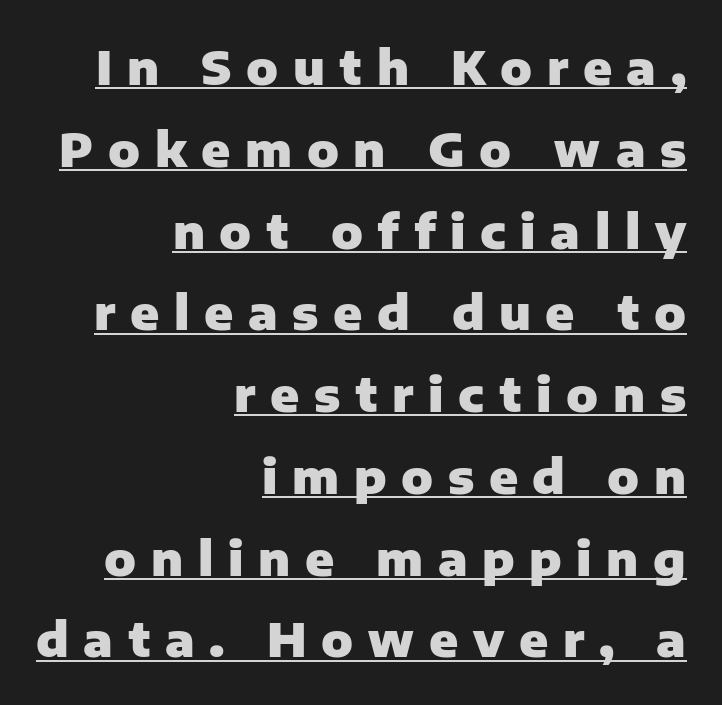
Q: Is the text bold? A: Yes.
Q: Is the text italic (slanted)? A: No, it is upright.
Q: Is the typeface a serif or a sans-serif typeface? A: Sans-serif.
Q: Is the text underlined? A: Yes.
Q: How is the paragraph aligned? A: Right-aligned.
Q: Is the spacing between letters normal or unusually wide? A: Unusually wide.
Q: Width (condensed, normal, or wide)? A: Normal.
Q: Stroke contrast? A: Low.
Q: x-height? A: Medium.
Q: Monospaced? A: No.
